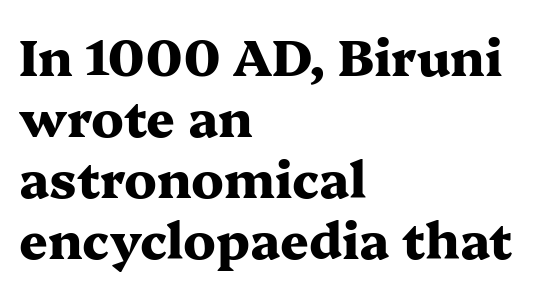
Q: Is the text bold? A: Yes.
Q: Is the text italic (slanted)? A: No, it is upright.
Q: Is the typeface a serif or a sans-serif typeface? A: Serif.
Q: Is the text underlined? A: No.
Q: How is the paragraph aligned? A: Left-aligned.
Q: Is the spacing between letters normal or unusually wide? A: Normal.
Q: Width (condensed, normal, or wide)? A: Wide.
Q: Stroke contrast? A: Medium.
Q: x-height? A: Medium.
Q: Monospaced? A: No.
